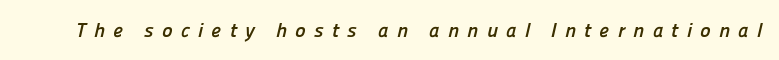
{"bold": "yes", "underline": "no", "letter_spacing": "wide", "letter_spacing_em": 0.41, "glyph_px": 20}
